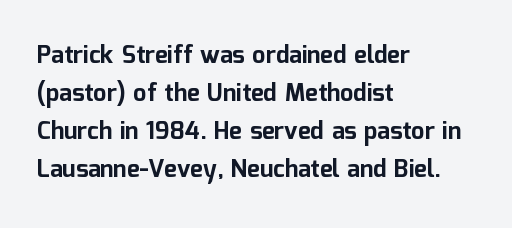
Any mark beneath the type? The region is blank. The letters stand upright; this is a roman face. The type is set solid horizontally, with unmodified tracking. Which margin do the lines hug? The left one — the right edge is uneven. The rendering uses a bold face; every stroke is thick and dark.
